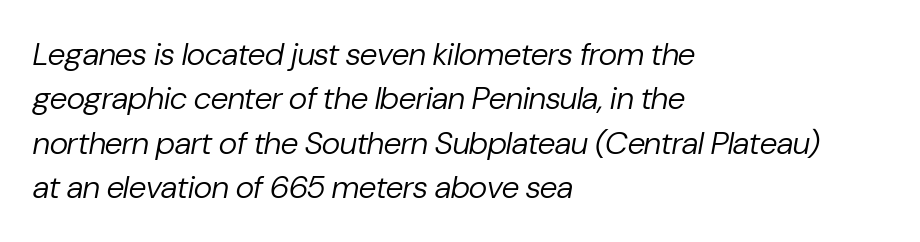
The image shows 32 px regular-weight type, italic (leaning right); set left-aligned, normal line spacing (1.39x), normal letter spacing, not underlined; low stroke contrast and a medium x-height.
